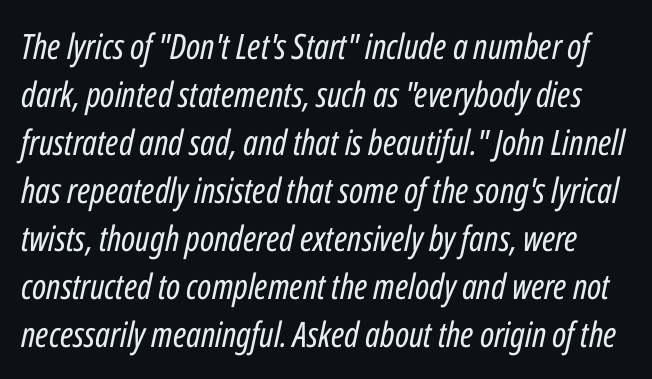
{"italic": "yes", "lean": "right", "slant_degrees": 12, "bold": "no", "weight": "regular", "width": "condensed", "stroke_contrast": "low", "x_height": "medium", "monospaced": "no", "underline": "no", "line_spacing": "normal", "line_spacing_ratio": 1.37, "letter_spacing": "normal", "letter_spacing_em": 0.0, "glyph_px": 35}
